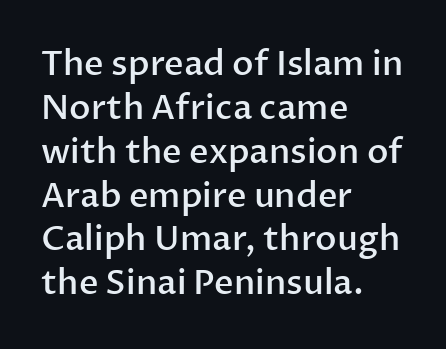
The rag falls on the right side of this text block. On the weight axis this lands at semibold, roughly 600. Underlining? Definitely not there. Vertical strokes here are truly vertical. Baseline-to-baseline distance is the conventional proportion of letter height.
